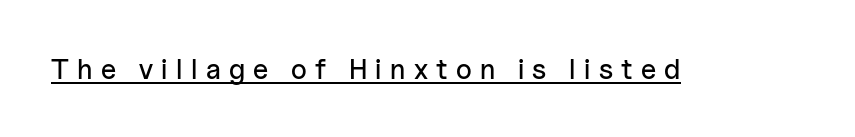
Q: Is the text italic (slanted)? A: No, it is upright.
Q: Is the typeface a serif or a sans-serif typeface? A: Sans-serif.
Q: Is the text underlined? A: Yes.
Q: Is the spacing between letters normal or unusually wide? A: Unusually wide.
Q: Width (condensed, normal, or wide)? A: Normal.
Q: Stroke contrast? A: Low.
Q: x-height? A: Medium.
Q: Monospaced? A: No.
